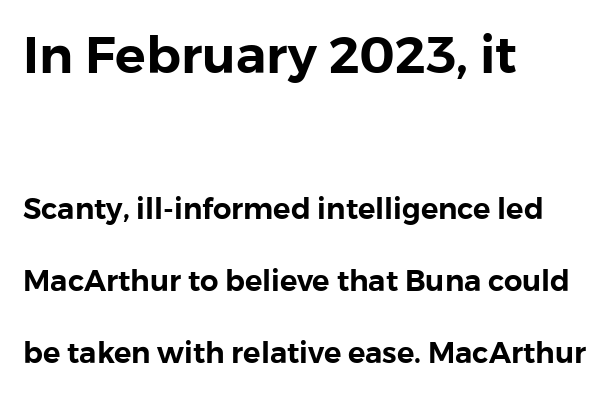
The image shows 51 px sans-serif type, upright; set left-aligned, loose line spacing (2.48x), normal letter spacing, not underlined; the first (top) block is 1.76x larger; a medium x-height.
